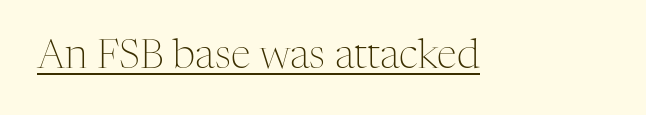
Are there feet on the stems? There are — it's a serif. Look at the tracking — it's just the regular setting, nothing added. The passage shown is not bold in any degree. These lines were composed using upright roman letters.
